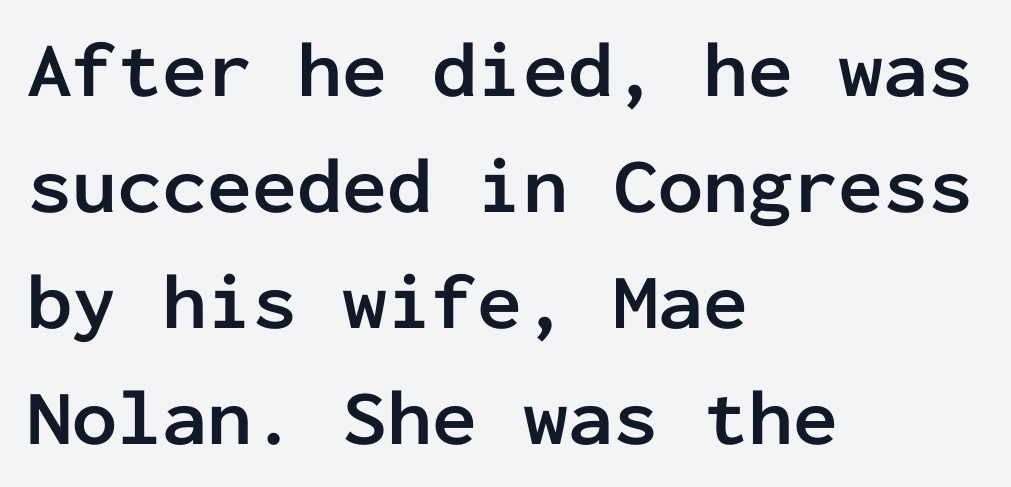
The image shows 80 px semibold sans-serif type, upright, monospaced; set left-aligned, normal line spacing (1.45x), normal letter spacing, not underlined; low stroke contrast and a medium x-height.
